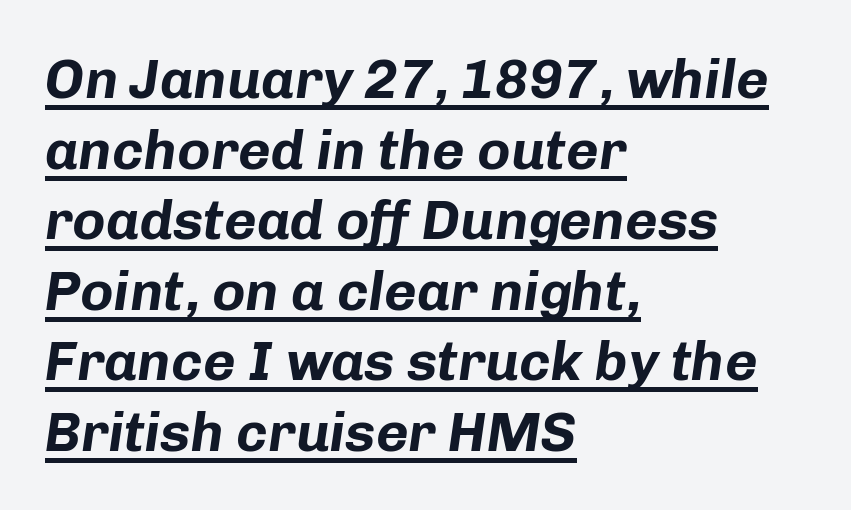
{"italic": "yes", "lean": "right", "slant_degrees": 8, "bold": "yes", "weight": "bold", "width": "normal", "stroke_contrast": "low", "x_height": "medium", "monospaced": "no", "underline": "yes", "align": "left", "line_spacing": "normal", "line_spacing_ratio": 1.26, "letter_spacing": "normal", "letter_spacing_em": 0.0, "glyph_px": 56}
